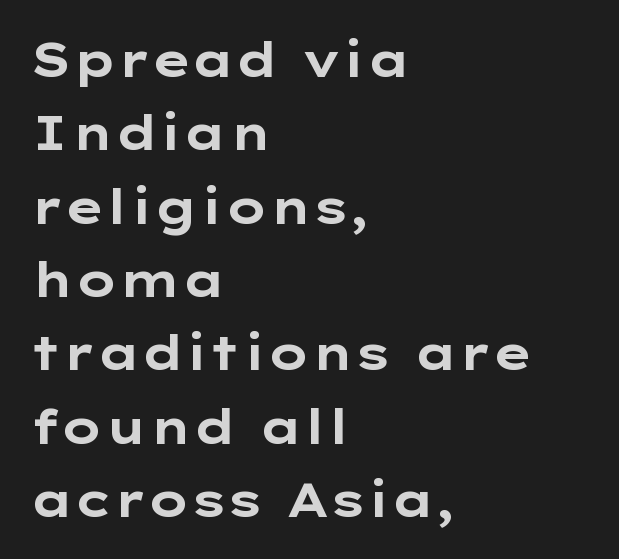
Q: Is the text bold? A: Yes.
Q: Is the text italic (slanted)? A: No, it is upright.
Q: Is the typeface a serif or a sans-serif typeface? A: Sans-serif.
Q: Is the text underlined? A: No.
Q: How is the paragraph aligned? A: Left-aligned.
Q: Is the spacing between letters normal or unusually wide? A: Normal.
Q: Is the spacing between lines tight, normal or loose? A: Normal.
Q: Width (condensed, normal, or wide)? A: Wide.
Q: Stroke contrast? A: Low.
Q: x-height? A: Medium.
Q: Monospaced? A: No.
